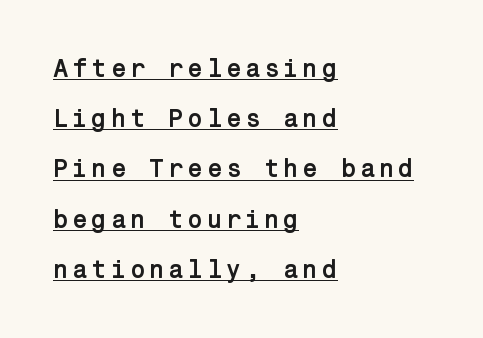
The glyphs are accompanied by a horizontal stroke just below them. The rendering uses a large line-height, opening up the rows. Posture: upright roman. These words are printed bold, with thick strokes throughout. A classic flush-left, rag-right setting is used for this passage.
